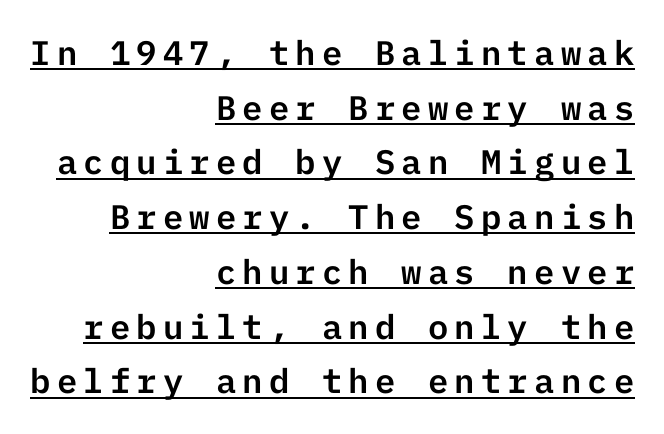
Compared with typical paragraphs, the rows here are spaced about the same. Typographically, this falls in the sans-serif category. The typesetter has applied underlining to the passage shown. Unlike italic type, these characters show no tilt at all.
